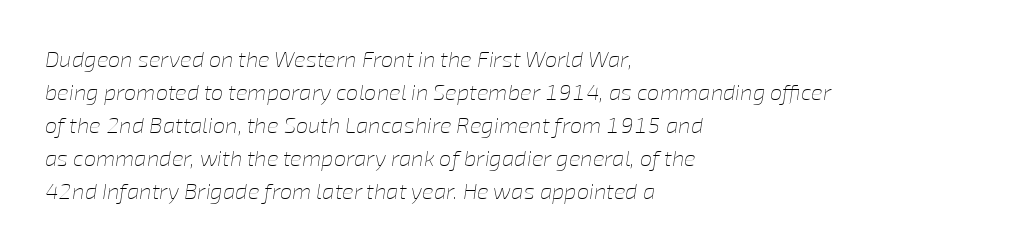
The image shows 22 px text type, italic (leaning right); set left-aligned, normal line spacing (1.5x), normal letter spacing, not underlined.
